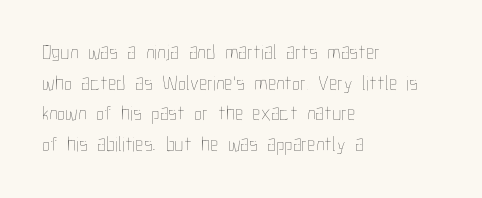
Q: Is the text bold? A: No.
Q: Is the text italic (slanted)? A: No, it is upright.
Q: Is the text underlined? A: No.
Q: How is the paragraph aligned? A: Left-aligned.
Q: Is the spacing between letters normal or unusually wide? A: Normal.
Q: Is the spacing between lines tight, normal or loose? A: Normal.
